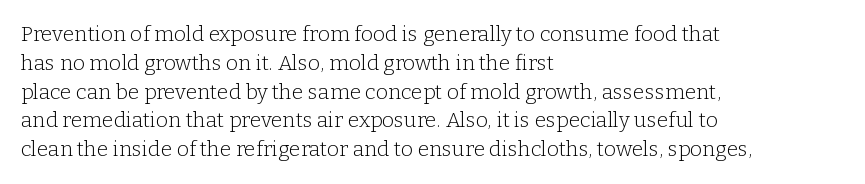
Each new line begins a customary step beneath the previous one. Stems here are at most as thick as an everyday book face. Words appear dense and cohesive because spacing is normal. Descenders hang freely into open space. The axis of the letterforms is exactly vertical.
